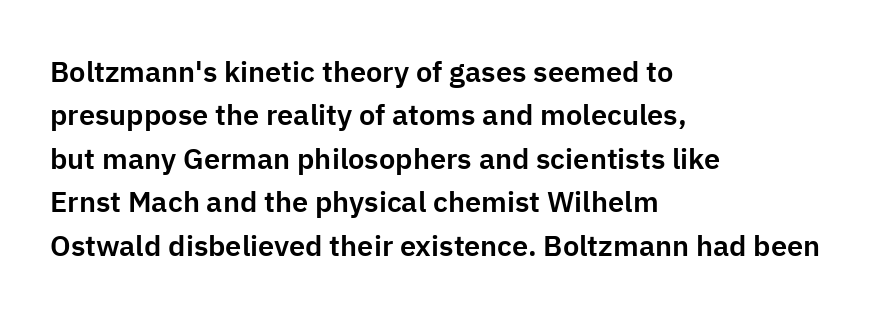
The image shows 29 px sans-serif type, upright; set left-aligned, normal line spacing (1.5x), normal letter spacing, not underlined; low stroke contrast and a medium x-height.
